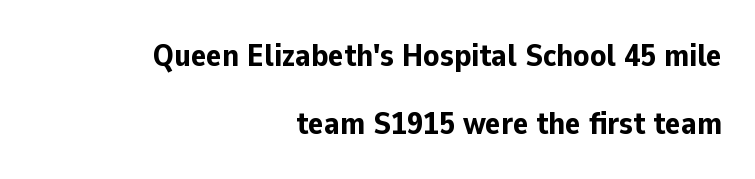
{"serif": "no", "italic": "no", "bold": "yes", "weight": "bold", "width": "normal", "stroke_contrast": "low", "x_height": "medium", "monospaced": "no", "underline": "no", "align": "right", "line_spacing": "loose", "line_spacing_ratio": 2.12, "letter_spacing": "normal", "letter_spacing_em": 0.0, "glyph_px": 32}
